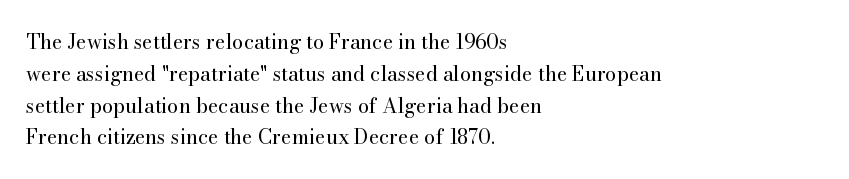
{"italic": "no", "bold": "no", "underline": "no", "align": "left", "line_spacing": "normal", "line_spacing_ratio": 1.59, "letter_spacing": "normal", "letter_spacing_em": 0.0, "glyph_px": 20}
